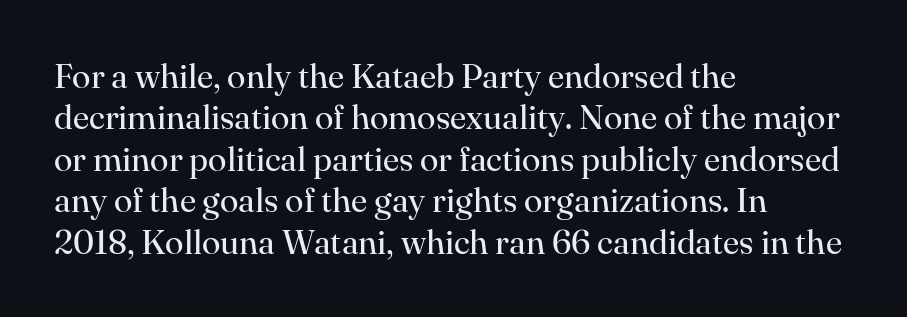
The image shows 34 px regular-weight serif type, upright; set left-aligned, line spacing 1.22x, normal letter spacing, not underlined; high stroke contrast and a small x-height.
